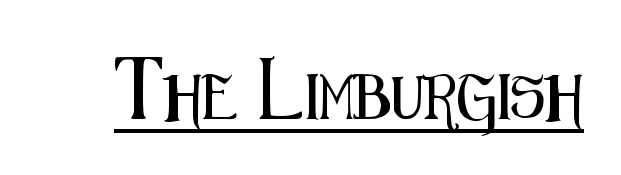
Q: Is the text italic (slanted)? A: No, it is upright.
Q: Is the text underlined? A: Yes.
Q: Is the spacing between letters normal or unusually wide? A: Normal.
Q: Width (condensed, normal, or wide)? A: Condensed.
Q: Stroke contrast? A: Medium.
Q: x-height? A: Medium.
Q: Monospaced? A: No.
